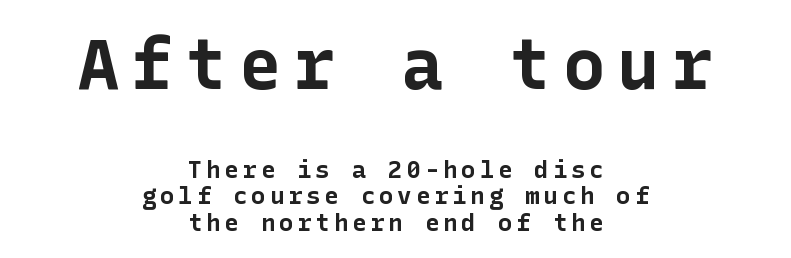
Line starts and ends both wander, symmetrically. Whoever set this chose condensed vertical rhythm over breathing room. Of the two passages, the one on top uses the larger point size. Regarding serifs, this sample does without them. The lettering stays uniformly vertical, giving the passage a roman look. Does the weight exceed regular? Yes, all the way to bold.
